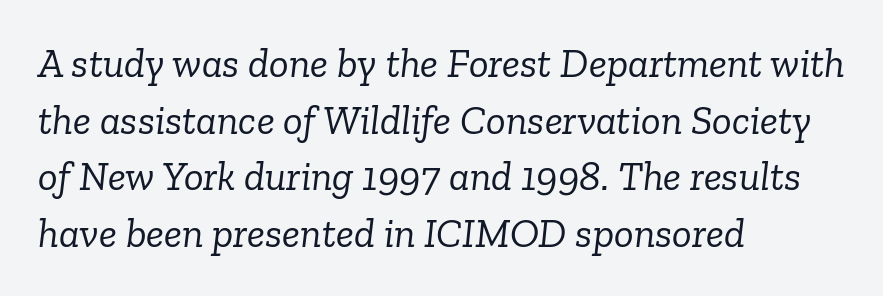
Q: Is the text bold? A: No.
Q: Is the text italic (slanted)? A: Yes, it leans right by about 6 degrees.
Q: Is the typeface a serif or a sans-serif typeface? A: Serif.
Q: Is the text underlined? A: No.
Q: How is the paragraph aligned? A: Left-aligned.
Q: Is the spacing between letters normal or unusually wide? A: Normal.
Q: Is the spacing between lines tight, normal or loose? A: Normal.
Q: Width (condensed, normal, or wide)? A: Normal.
Q: Stroke contrast? A: Low.
Q: x-height? A: Medium.
Q: Monospaced? A: No.
